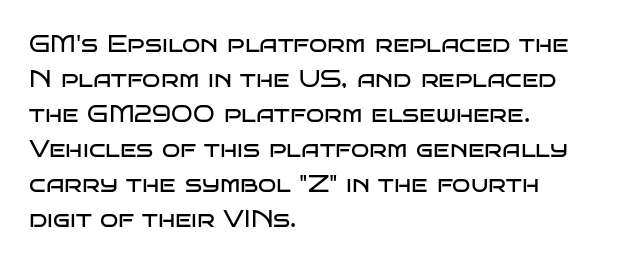
{"italic": "no", "bold": "no", "underline": "no", "align": "left", "line_spacing": "normal", "line_spacing_ratio": 1.46, "letter_spacing": "normal", "letter_spacing_em": 0.0, "glyph_px": 24}
